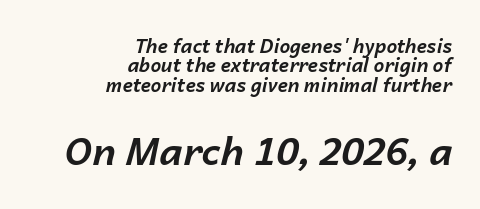
All the whitespace from short lines collects on the left. If you measured baseline to baseline, you'd find a short distance. Observe the lean: these are italic letterforms. Character widths vary here, with narrow letters taking less room than wide ones. Descenders are the only things crossing below the line. Observe the ordinary spacing: letters are neighbours, not strangers.
